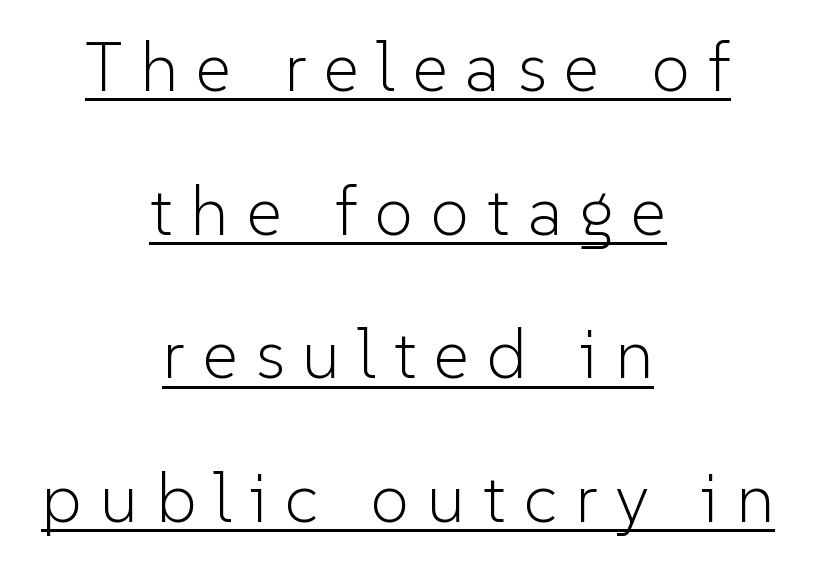
The font's upright variant was chosen for this text. A typesetter would call this proportional, since set widths differ per character. The font sits on the lighter half of the weight spectrum, regular included. You can tell from the bare stems that sans-serif type was used. The letterforms stand isolated, each surrounded by extra space.
